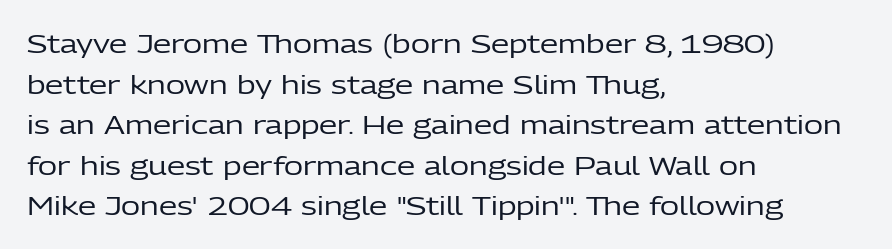
Q: Is the text bold? A: No.
Q: Is the text italic (slanted)? A: No, it is upright.
Q: Is the text underlined? A: No.
Q: How is the paragraph aligned? A: Left-aligned.
Q: Is the spacing between letters normal or unusually wide? A: Normal.
Q: Is the spacing between lines tight, normal or loose? A: Normal.
